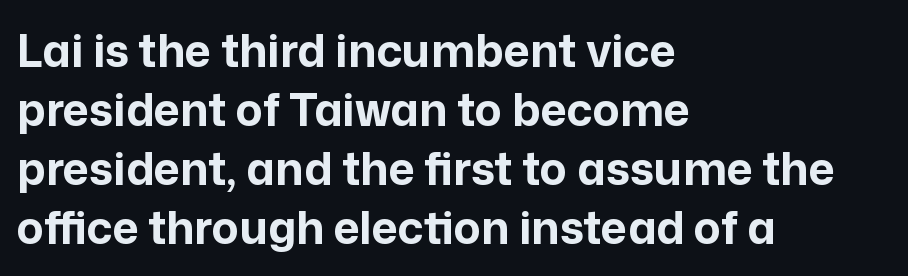
Q: Is the text bold? A: Yes.
Q: Is the text italic (slanted)? A: No, it is upright.
Q: Is the typeface a serif or a sans-serif typeface? A: Sans-serif.
Q: Is the text underlined? A: No.
Q: How is the paragraph aligned? A: Left-aligned.
Q: Is the spacing between letters normal or unusually wide? A: Normal.
Q: Is the spacing between lines tight, normal or loose? A: Normal.
Q: Width (condensed, normal, or wide)? A: Normal.
Q: Stroke contrast? A: Low.
Q: x-height? A: Medium.
Q: Monospaced? A: No.
